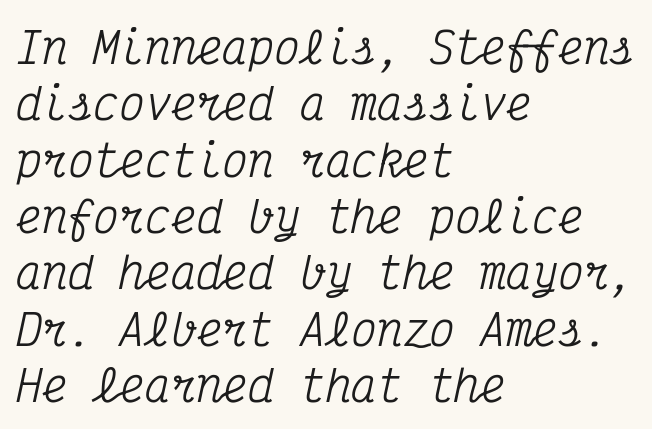
The image shows 43 px condensed serif type, italic (leaning right), monospaced; set left-aligned, normal line spacing (1.31x), normal letter spacing, not underlined; medium stroke contrast and a medium x-height.
